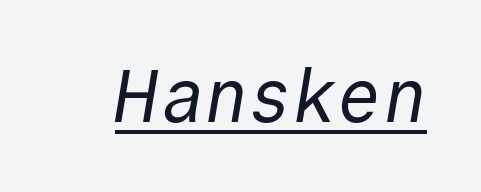
Fixed-width glyphs throughout — classic coding-font behaviour. A typographer would call this underscored text. Here the glyphs are tracked normally, forming tight word shapes. Serif or sans? Sans — the stroke terminals are bare.
